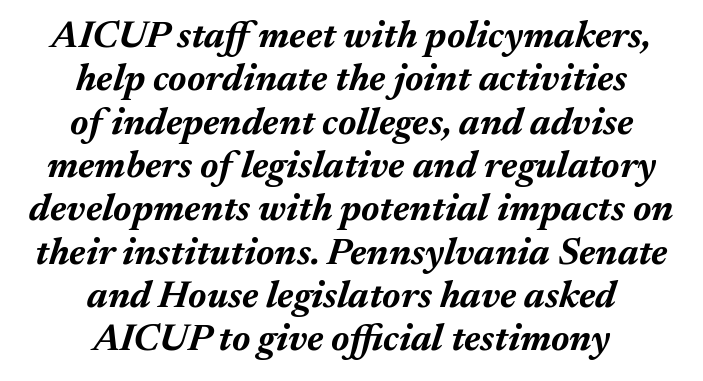
{"italic": "yes", "lean": "right", "slant_degrees": 17, "bold": "yes", "weight": "bold", "width": "normal", "stroke_contrast": "medium", "x_height": "medium", "monospaced": "no", "underline": "no", "align": "center", "line_spacing": "tight", "line_spacing_ratio": 1.14, "letter_spacing": "normal", "letter_spacing_em": 0.0, "glyph_px": 38}
